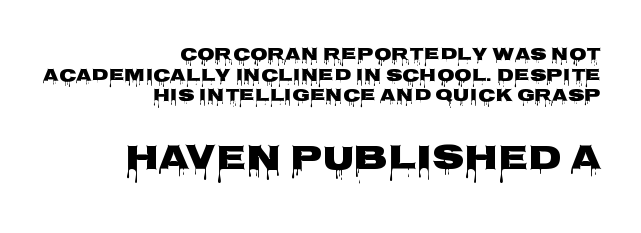
{"serif": "no", "italic": "no", "width": "wide", "stroke_contrast": "low", "x_height": "large", "monospaced": "no", "underline": "no", "align": "right", "line_spacing": "tight", "line_spacing_ratio": 1.15, "letter_spacing": "normal", "letter_spacing_em": 0.0, "larger_block": "second", "size_ratio": 1.94, "glyph_px": 35}
